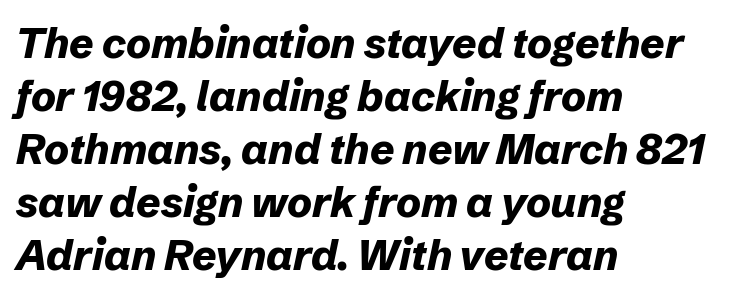
{"italic": "yes", "lean": "right", "slant_degrees": 12, "bold": "yes", "weight": "bold", "width": "normal", "stroke_contrast": "low", "x_height": "medium", "monospaced": "no", "underline": "no", "align": "left", "line_spacing": "normal", "line_spacing_ratio": 1.26, "letter_spacing": "normal", "letter_spacing_em": 0.0, "glyph_px": 42}
